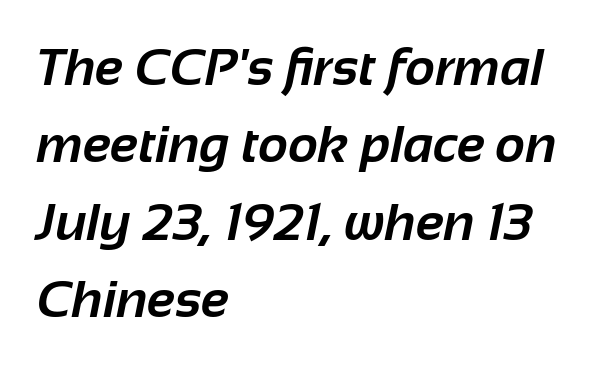
{"serif": "no", "bold": "yes", "weight": "bold", "width": "normal", "stroke_contrast": "low", "x_height": "medium", "monospaced": "no", "underline": "no", "align": "left", "line_spacing": "normal", "line_spacing_ratio": 1.49, "letter_spacing": "normal", "letter_spacing_em": 0.0, "glyph_px": 52}
